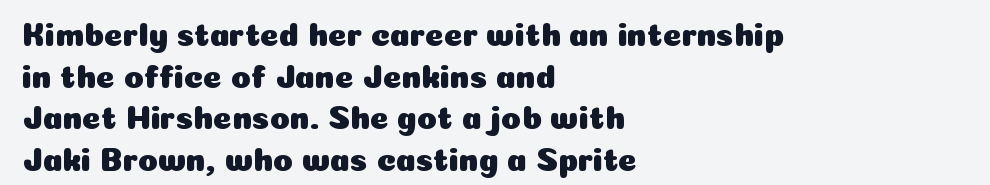
These lines were composed using upright roman letters. The horizontal fit of the characters is conventional and even. The rows are spaced the way most documents space them. Rule under the text: the space is simply empty. This sample has the flowing, uneven cadence of proportional lettering.
